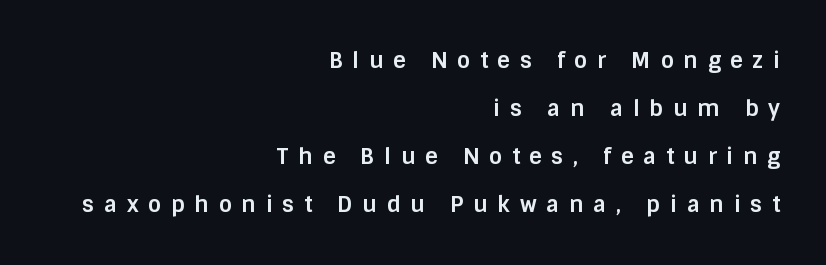
The leading is generous, giving the passage an open texture. The strip under each line holds only bare page. Designer's note — italics off, roman on. Students, note that the glyphs here are deliberately spaced far apart. The lines in this sample share a right terminus and differ only in where they begin. Chunky letters — that's bold for sure.
